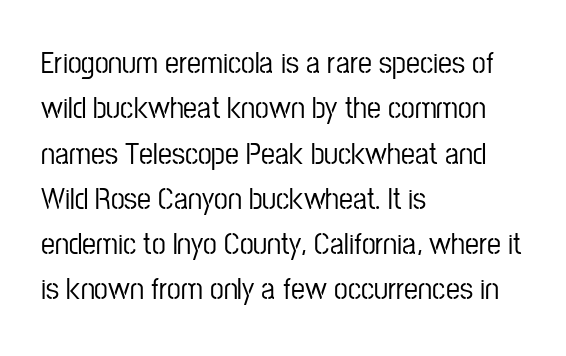
Q: Is the text italic (slanted)? A: No, it is upright.
Q: Is the typeface a serif or a sans-serif typeface? A: Sans-serif.
Q: Is the text underlined? A: No.
Q: How is the paragraph aligned? A: Left-aligned.
Q: Is the spacing between letters normal or unusually wide? A: Normal.
Q: Is the spacing between lines tight, normal or loose? A: Normal.
Q: Width (condensed, normal, or wide)? A: Condensed.
Q: Stroke contrast? A: Low.
Q: x-height? A: Medium.
Q: Monospaced? A: No.
